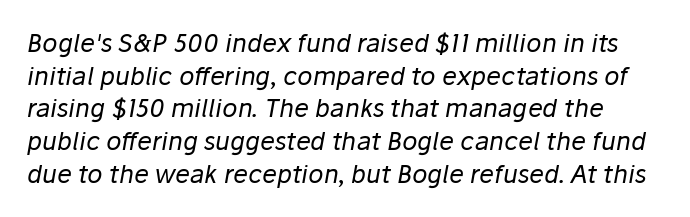
{"italic": "yes", "lean": "right", "slant_degrees": 10, "bold": "no", "underline": "no", "line_spacing": "normal", "line_spacing_ratio": 1.31, "letter_spacing": "normal", "letter_spacing_em": 0.0, "glyph_px": 25}
